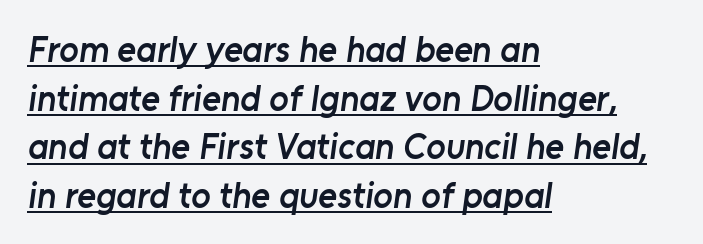
{"serif": "no", "bold": "semi", "weight": "semibold", "width": "normal", "stroke_contrast": "low", "x_height": "medium", "monospaced": "no", "underline": "yes", "align": "left", "line_spacing": "normal", "line_spacing_ratio": 1.35, "letter_spacing": "normal", "letter_spacing_em": 0.0, "glyph_px": 36}
